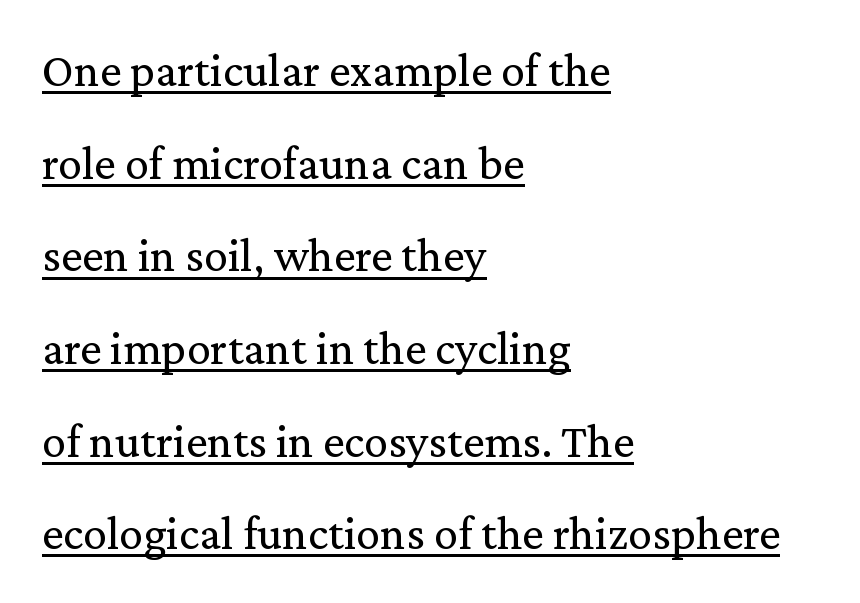
Q: Is the text bold? A: No.
Q: Is the text italic (slanted)? A: No, it is upright.
Q: Is the typeface a serif or a sans-serif typeface? A: Serif.
Q: Is the text underlined? A: Yes.
Q: How is the paragraph aligned? A: Left-aligned.
Q: Is the spacing between letters normal or unusually wide? A: Normal.
Q: Is the spacing between lines tight, normal or loose? A: Loose.
Q: Width (condensed, normal, or wide)? A: Normal.
Q: Stroke contrast? A: Medium.
Q: x-height? A: Medium.
Q: Monospaced? A: No.
